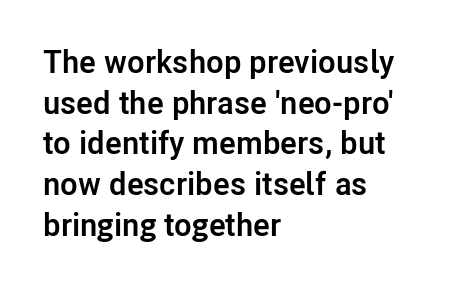
Q: Is the text bold? A: Yes.
Q: Is the text italic (slanted)? A: No, it is upright.
Q: Is the typeface a serif or a sans-serif typeface? A: Sans-serif.
Q: Is the text underlined? A: No.
Q: How is the paragraph aligned? A: Left-aligned.
Q: Is the spacing between letters normal or unusually wide? A: Normal.
Q: Is the spacing between lines tight, normal or loose? A: Normal.
Q: Width (condensed, normal, or wide)? A: Normal.
Q: Stroke contrast? A: Low.
Q: x-height? A: Medium.
Q: Monospaced? A: No.
